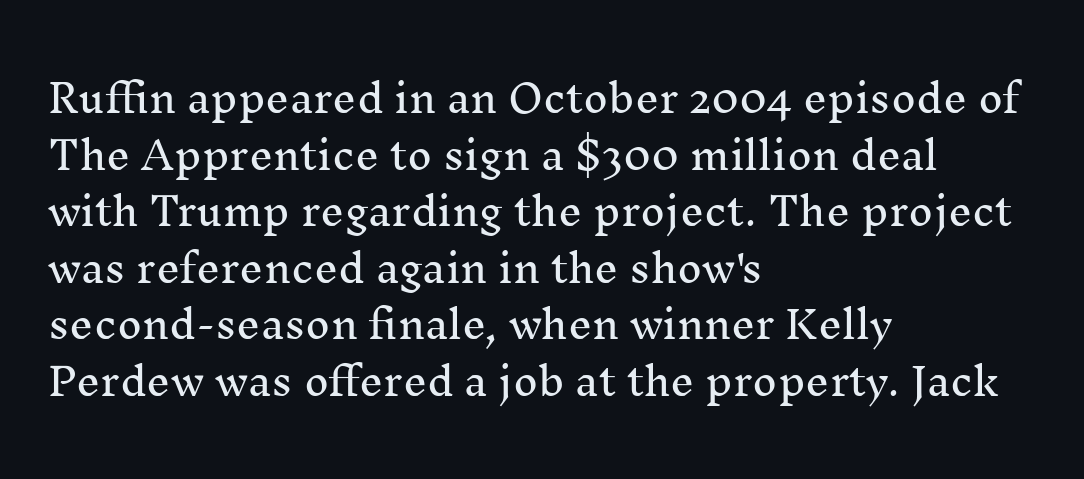
{"serif": "yes", "italic": "no", "width": "normal", "stroke_contrast": "medium", "x_height": "medium", "monospaced": "no", "underline": "no", "align": "left", "line_spacing": "normal", "line_spacing_ratio": 1.49, "letter_spacing": "normal", "letter_spacing_em": 0.0, "glyph_px": 38}
